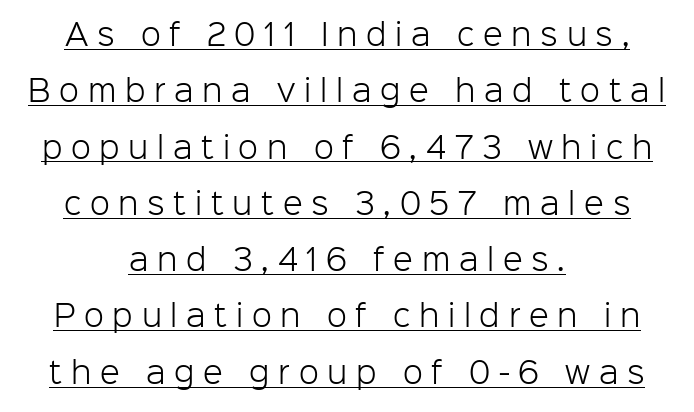
{"serif": "no", "italic": "no", "bold": "no", "weight": "light", "width": "normal", "stroke_contrast": "low", "x_height": "medium", "monospaced": "no", "underline": "yes", "align": "center", "line_spacing": "loose", "line_spacing_ratio": 1.94, "letter_spacing": "wide", "letter_spacing_em": 0.3, "glyph_px": 29}
